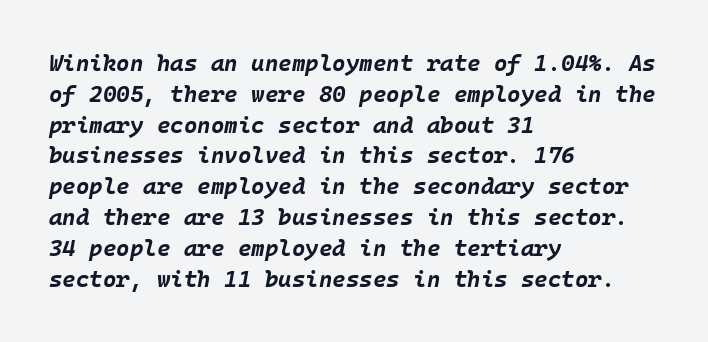
These lines are set flush left with a ragged right edge. The face used here has the dense, thick strokes of a bold. The leading is moderate, giving the passage an even texture. Unmarked baselines from the first word to the last.
